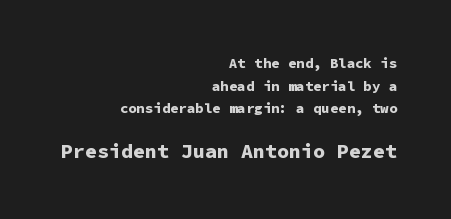
Q: Is the text bold? A: Yes.
Q: Is the text italic (slanted)? A: No, it is upright.
Q: Is the text underlined? A: No.
Q: How is the paragraph aligned? A: Right-aligned.
Q: Is the spacing between letters normal or unusually wide? A: Normal.
Q: Is the spacing between lines tight, normal or loose? A: Normal.
Q: Which block of text is set in a larger size, the first (top) or the second (bottom)? A: The second (bottom) one.
